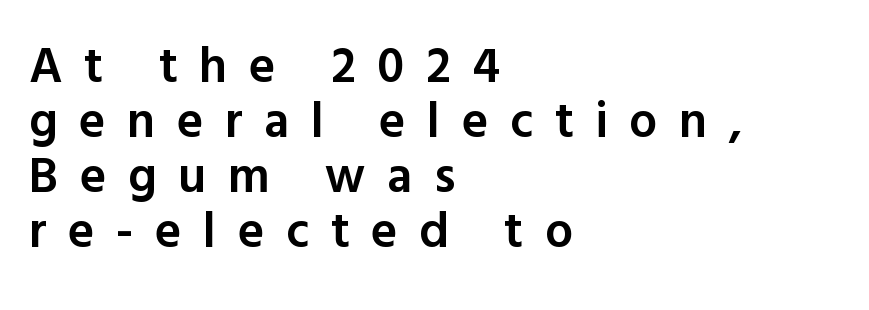
Type without underlining. Substantial extra tracking has been applied to these lines. A typesetter would label this face a sans. In CSS terms this would be text-align: left. The block of text is dense from top to bottom, with scant space between rows.
